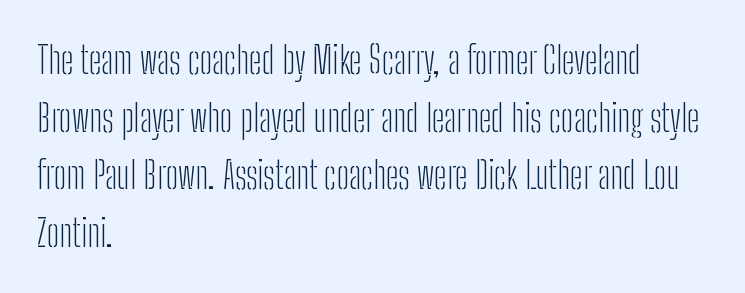
The image shows 37 px light, condensed sans-serif type, upright; set left-aligned, normal line spacing (1.56x), normal letter spacing, not underlined; low stroke contrast and a medium x-height.
